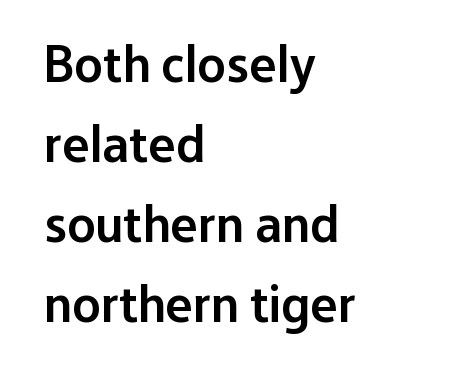
Look at the stroke-to-counter ratio: somewhat heavy, a semibold. Quick note: underline off. Is the block centered? No — it sits flush against the left margin. Nobody touched the tracking dial on this one. This block has exactly the height ordinary leading produces. Italic: no, the glyphs are upright roman.
